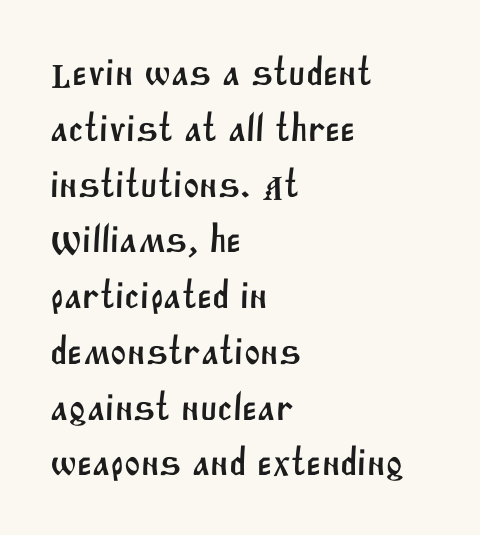
The image shows 39 px sans-serif type; set left-aligned, normal line spacing (1.43x), normal letter spacing, not underlined; medium stroke contrast and a large x-height.
